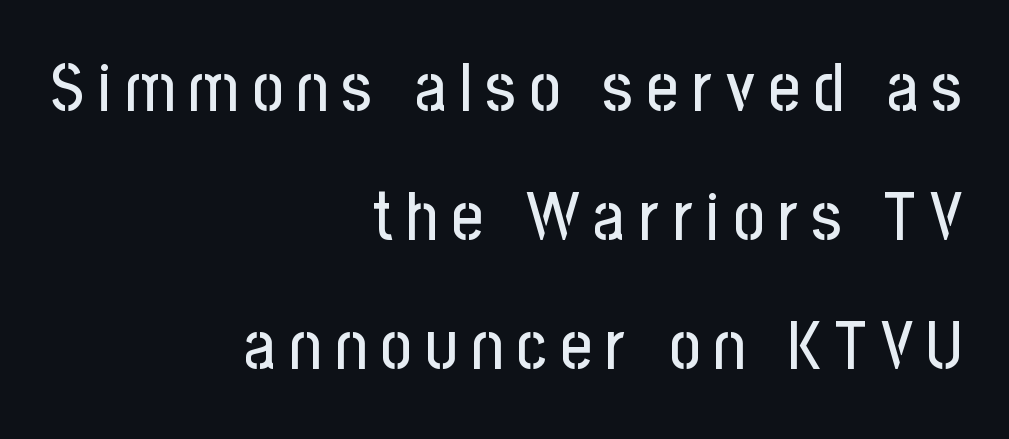
{"serif": "no", "italic": "no", "width": "condensed", "stroke_contrast": "low", "x_height": "medium", "monospaced": "no", "underline": "no", "align": "right", "line_spacing": "loose", "line_spacing_ratio": 1.9, "letter_spacing": "wide", "letter_spacing_em": 0.2, "glyph_px": 68}
